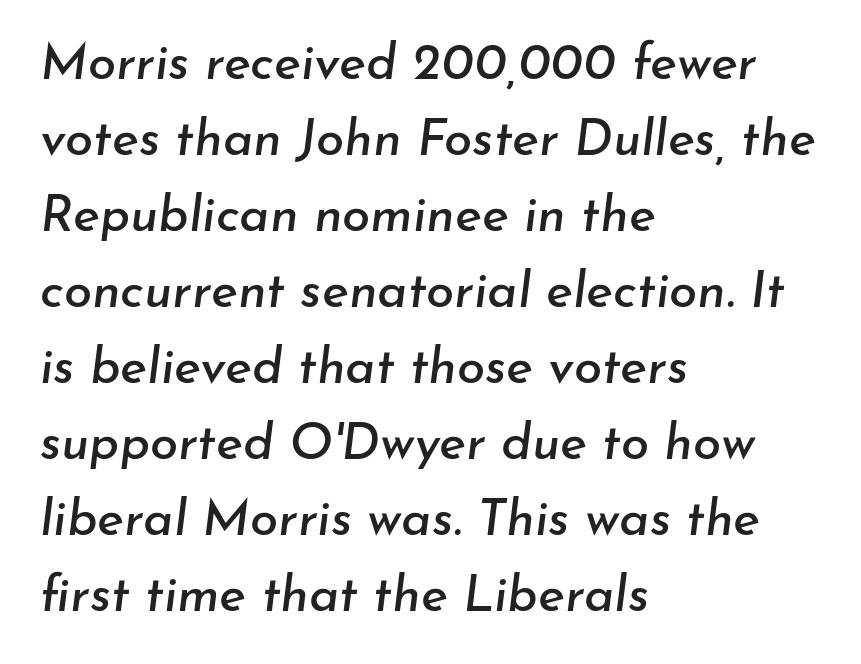
What stands out about the letter spacing? Nothing — it is the standard amount. Plain, unruled lines of type. A typesetter would call this proportional, since set widths differ per character. The designer left line spacing at the default. In CSS terms this would be text-align: left. Would a proofreader flag this as italicized? Yes.
